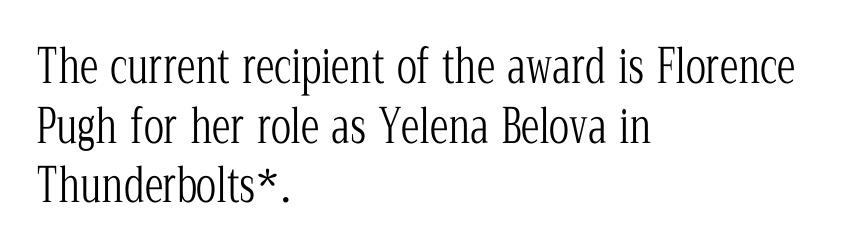
The image shows 47 px light, condensed serif type, upright; set left-aligned, normal line spacing (1.27x), normal letter spacing, not underlined; low stroke contrast and a medium x-height.
